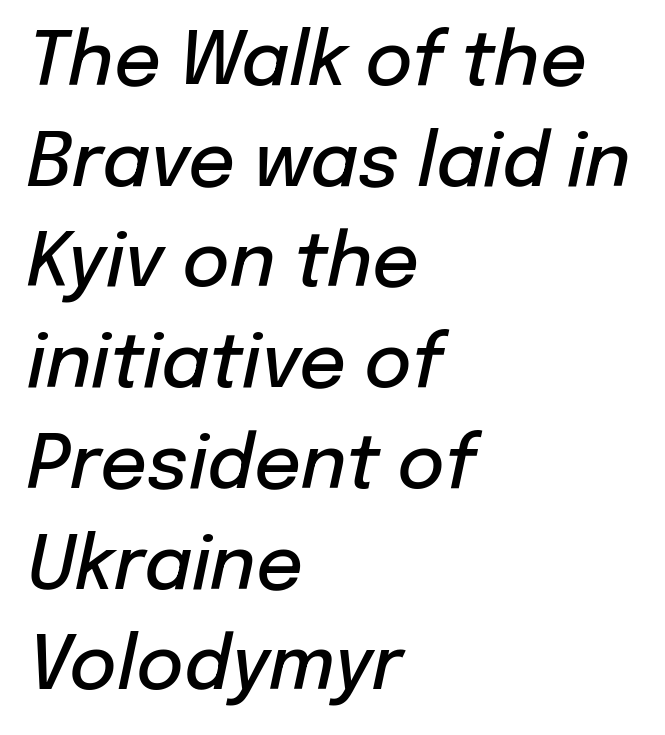
Words appear dense and cohesive because spacing is normal. Would a proofreader flag this as italicized? Yes. The lines in this sample share a left origin and differ only in where they stop. Anything drawn beneath the words? Only blank space. Regarding leading, the lines here are spaced in the standard way.
